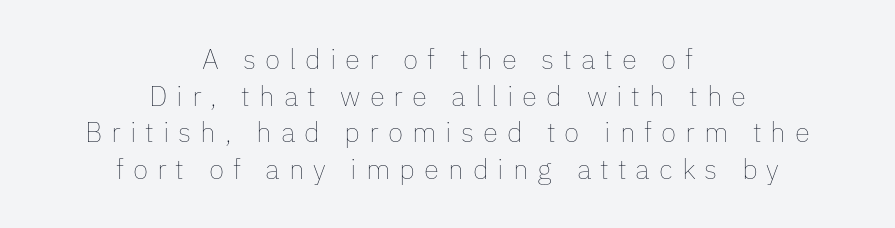
The image shows 28 px thin type, upright; set centered, normal line spacing (1.31x), unusually wide letter spacing (+0.32 em), not underlined; low stroke contrast and a medium x-height.
